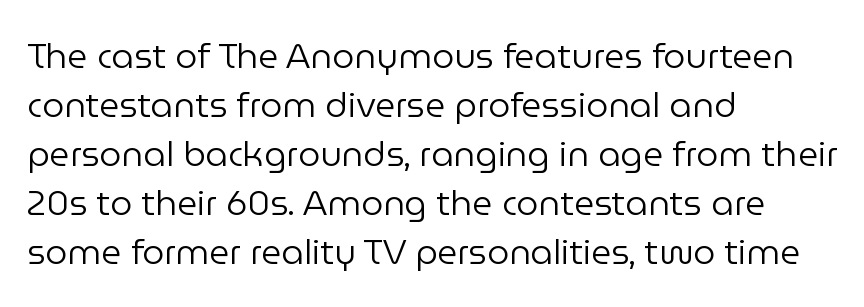
{"serif": "no", "italic": "no", "bold": "no", "weight": "regular", "width": "normal", "stroke_contrast": "low", "x_height": "medium", "monospaced": "no", "underline": "no", "align": "left", "line_spacing": "normal", "line_spacing_ratio": 1.4, "letter_spacing": "normal", "letter_spacing_em": 0.0, "glyph_px": 35}
